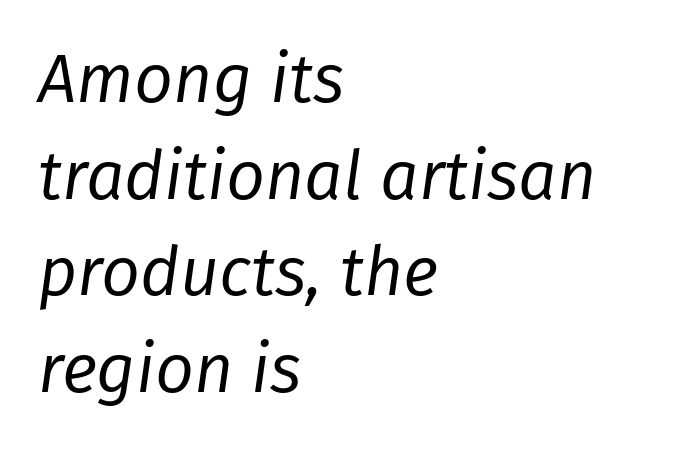
Q: Is the text bold? A: No.
Q: Is the text italic (slanted)? A: Yes, it leans right by about 8 degrees.
Q: Is the text underlined? A: No.
Q: How is the paragraph aligned? A: Left-aligned.
Q: Is the spacing between letters normal or unusually wide? A: Normal.
Q: Is the spacing between lines tight, normal or loose? A: Normal.
Q: Width (condensed, normal, or wide)? A: Normal.
Q: Stroke contrast? A: Low.
Q: x-height? A: Medium.
Q: Monospaced? A: No.
